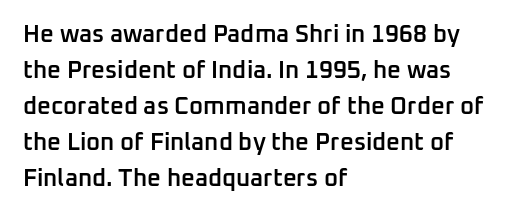
The type is set solid horizontally, with unmodified tracking. The space beneath each line is pristine and unruled. The passage shown stacks its lines at a standard gap. Visually the block forms a straight wall on the left and a jagged coastline on the right. The characters look somewhat weighty, a semibold short of true bold.
